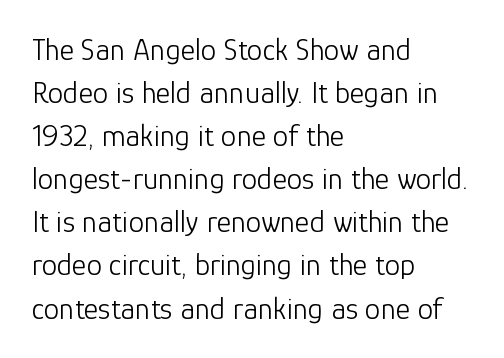
The passage is arranged the way most books set body copy — flush left. The typography opts for an upright posture over an oblique one. The letters look calm and open, with moderate or lighter stems. The specimen omits any rule beneath the text block's lines. These lines are composed in type without serifs. How are the letters spaced? Ordinarily, with no added tracking.
